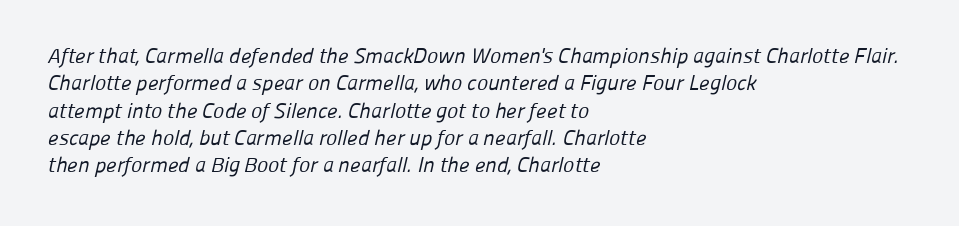
The image shows 21 px text type; set left-aligned, normal line spacing (1.3x), normal letter spacing, not underlined.
